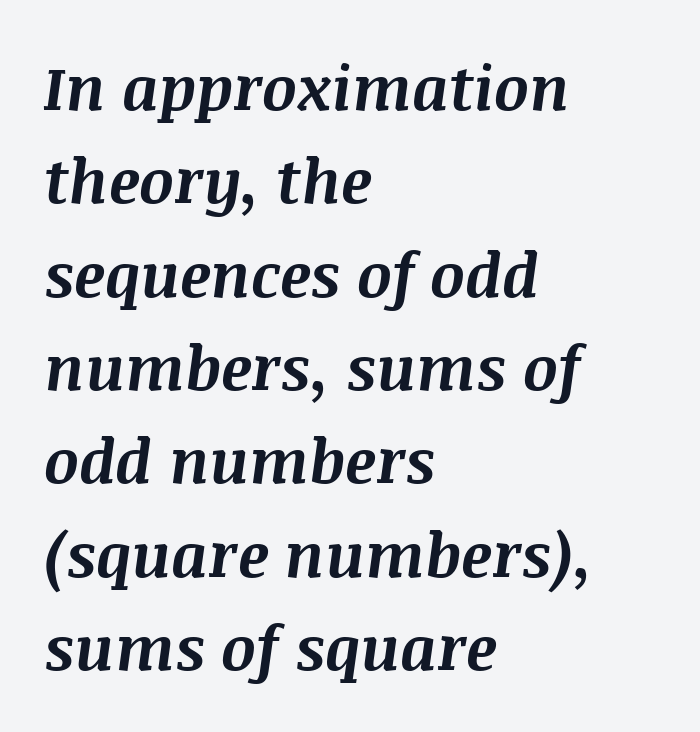
Q: Is the text bold? A: Yes.
Q: Is the text italic (slanted)? A: Yes, it leans right by about 8 degrees.
Q: Is the text underlined? A: No.
Q: How is the paragraph aligned? A: Left-aligned.
Q: Is the spacing between letters normal or unusually wide? A: Normal.
Q: Is the spacing between lines tight, normal or loose? A: Normal.
Q: Width (condensed, normal, or wide)? A: Normal.
Q: Stroke contrast? A: Medium.
Q: x-height? A: Large.
Q: Monospaced? A: No.
